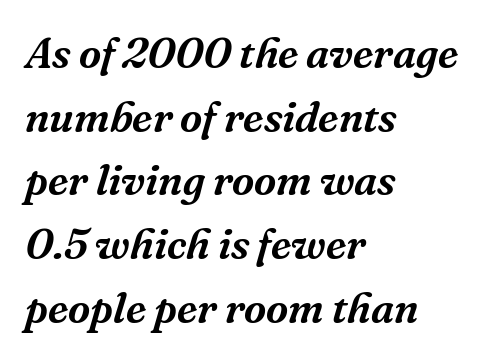
{"serif": "yes", "italic": "yes", "lean": "right", "slant_degrees": 16, "width": "normal", "stroke_contrast": "medium", "x_height": "medium", "monospaced": "no", "underline": "no", "align": "left", "line_spacing": "normal", "line_spacing_ratio": 1.48, "letter_spacing": "normal", "letter_spacing_em": 0.0, "glyph_px": 43}
